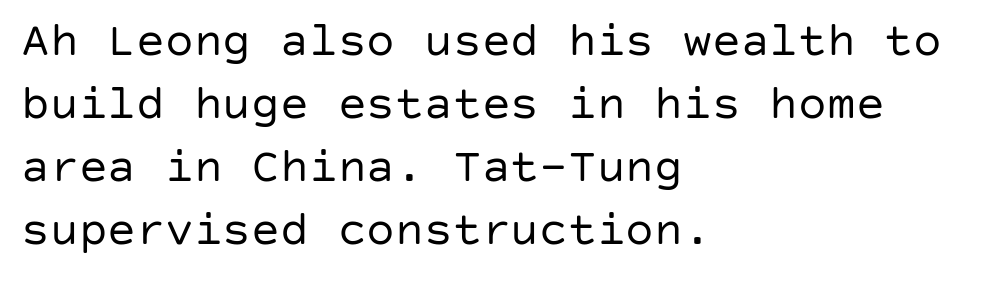
Q: Is the text bold? A: No.
Q: Is the text italic (slanted)? A: No, it is upright.
Q: Is the typeface a serif or a sans-serif typeface? A: Sans-serif.
Q: Is the text underlined? A: No.
Q: How is the paragraph aligned? A: Left-aligned.
Q: Is the spacing between letters normal or unusually wide? A: Normal.
Q: Is the spacing between lines tight, normal or loose? A: Normal.
Q: Width (condensed, normal, or wide)? A: Normal.
Q: Stroke contrast? A: Low.
Q: x-height? A: Large.
